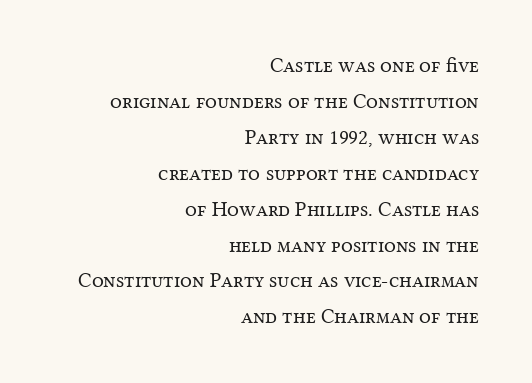
Q: Is the text bold? A: No.
Q: Is the text italic (slanted)? A: No, it is upright.
Q: Is the text underlined? A: No.
Q: How is the paragraph aligned? A: Right-aligned.
Q: Is the spacing between letters normal or unusually wide? A: Normal.
